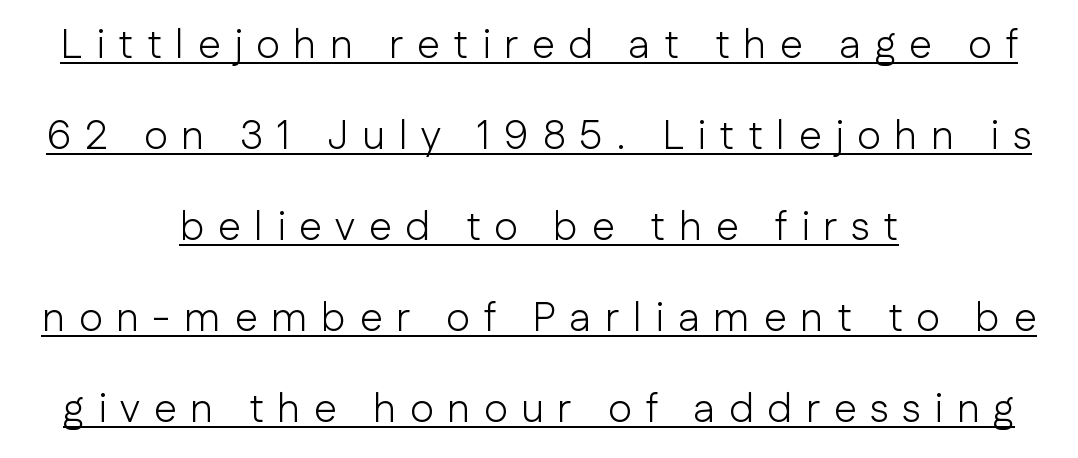
{"serif": "no", "italic": "no", "bold": "no", "weight": "light", "width": "normal", "stroke_contrast": "low", "x_height": "medium", "monospaced": "no", "underline": "yes", "align": "center", "line_spacing": "loose", "line_spacing_ratio": 2.22, "letter_spacing": "wide", "letter_spacing_em": 0.33, "glyph_px": 41}
